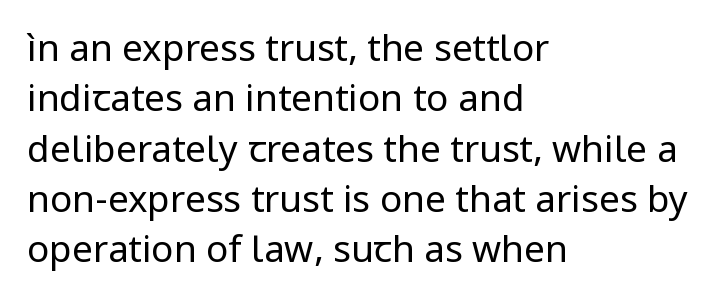
{"serif": "no", "italic": "no", "bold": "no", "weight": "regular", "width": "normal", "stroke_contrast": "low", "x_height": "medium", "monospaced": "no", "underline": "no", "align": "left", "line_spacing": "normal", "line_spacing_ratio": 1.36, "letter_spacing": "normal", "letter_spacing_em": 0.0, "glyph_px": 37}
